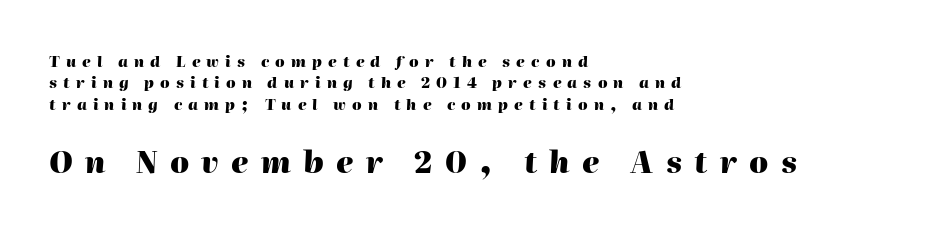
Q: Is the text bold? A: Yes.
Q: Is the text italic (slanted)? A: Yes, it leans right by about 2 degrees.
Q: Is the text underlined? A: No.
Q: How is the paragraph aligned? A: Left-aligned.
Q: Is the spacing between letters normal or unusually wide? A: Unusually wide.
Q: Is the spacing between lines tight, normal or loose? A: Normal.
Q: Which block of text is set in a larger size, the first (top) or the second (bottom)? A: The second (bottom) one.
Q: Width (condensed, normal, or wide)? A: Normal.
Q: Stroke contrast? A: High.
Q: x-height? A: Medium.
Q: Monospaced? A: No.
